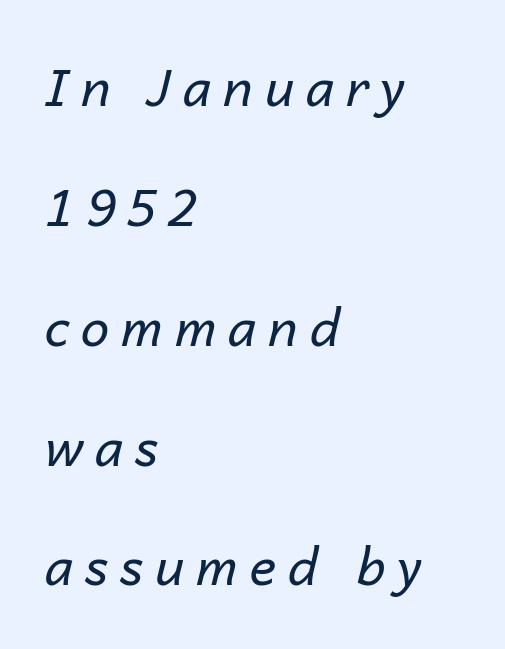
Caption: multi-line text, flush left, ragged right. Notice the wide empty band between every row — that's loose leading. Would a proofreader flag this as italicized? Yes. You could not count columns in this text — the font is proportionally spaced.
